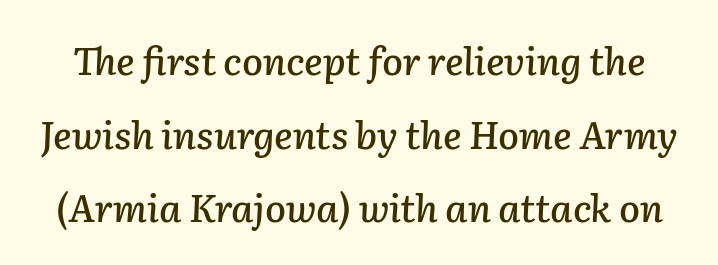
No extra tracking has been applied to these lines. The passage shown is typed in a proportional face where columns would drift. The glyphs are unaccompanied by any horizontal stroke below them. The lettering tilts uniformly, giving the passage an italic look.
